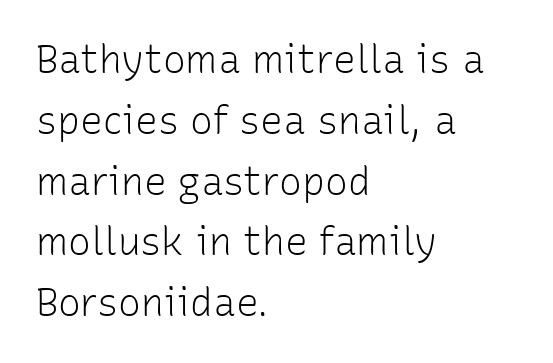
Q: Is the text bold? A: No.
Q: Is the text italic (slanted)? A: No, it is upright.
Q: Is the typeface a serif or a sans-serif typeface? A: Sans-serif.
Q: Is the text underlined? A: No.
Q: How is the paragraph aligned? A: Left-aligned.
Q: Is the spacing between letters normal or unusually wide? A: Normal.
Q: Is the spacing between lines tight, normal or loose? A: Normal.
Q: Width (condensed, normal, or wide)? A: Normal.
Q: Stroke contrast? A: Low.
Q: x-height? A: Medium.
Q: Monospaced? A: No.
